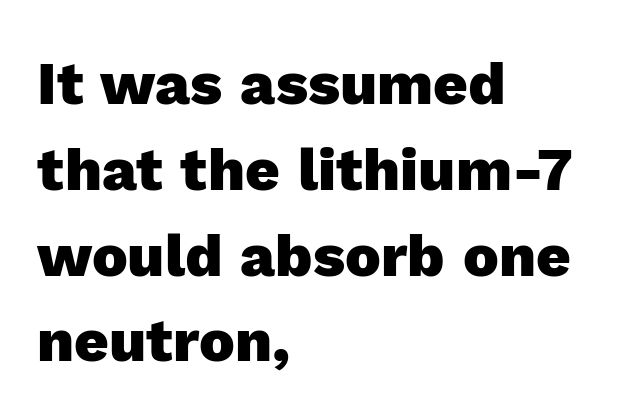
The image shows 60 px heavy sans-serif type, upright; set left-aligned, normal line spacing (1.43x), normal letter spacing, not underlined; a medium x-height.
